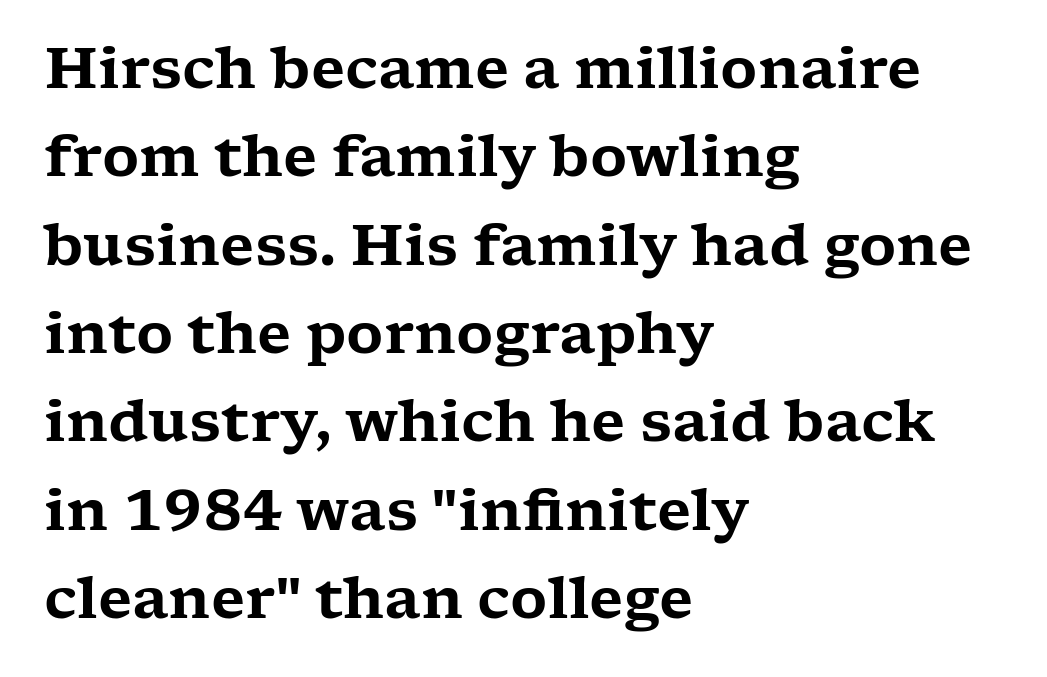
Q: Is the text italic (slanted)? A: No, it is upright.
Q: Is the typeface a serif or a sans-serif typeface? A: Serif.
Q: Is the text underlined? A: No.
Q: How is the paragraph aligned? A: Left-aligned.
Q: Is the spacing between letters normal or unusually wide? A: Normal.
Q: Is the spacing between lines tight, normal or loose? A: Normal.
Q: Width (condensed, normal, or wide)? A: Wide.
Q: Stroke contrast? A: Low.
Q: x-height? A: Medium.
Q: Monospaced? A: No.
